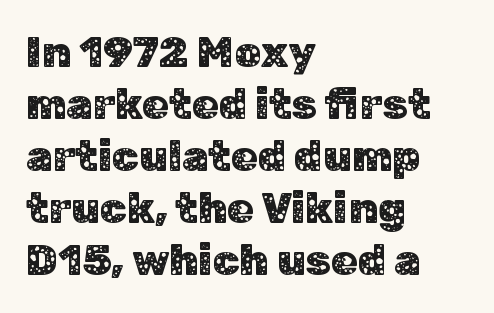
{"serif": "no", "italic": "no", "width": "normal", "stroke_contrast": "low", "x_height": "medium", "monospaced": "no", "underline": "no", "align": "left", "line_spacing_ratio": 1.21, "letter_spacing": "normal", "letter_spacing_em": 0.0, "glyph_px": 43}
